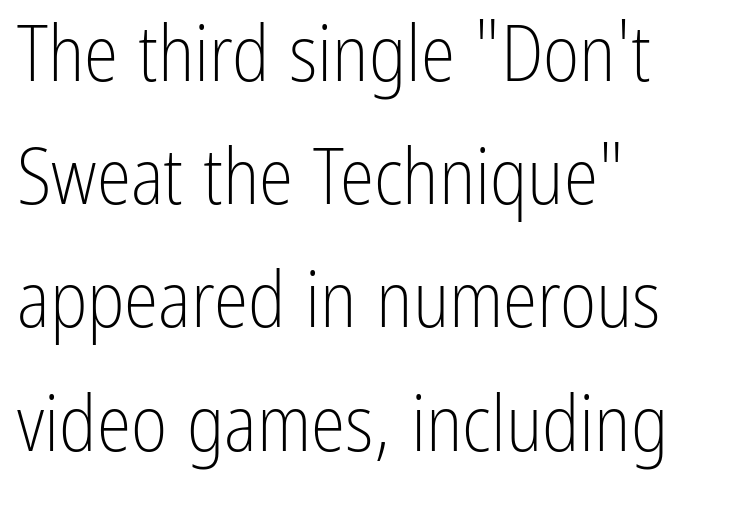
Q: Is the text bold? A: No.
Q: Is the text italic (slanted)? A: No, it is upright.
Q: Is the typeface a serif or a sans-serif typeface? A: Sans-serif.
Q: Is the text underlined? A: No.
Q: How is the paragraph aligned? A: Left-aligned.
Q: Is the spacing between letters normal or unusually wide? A: Normal.
Q: Is the spacing between lines tight, normal or loose? A: Normal.
Q: Width (condensed, normal, or wide)? A: Condensed.
Q: Stroke contrast? A: Low.
Q: x-height? A: Medium.
Q: Monospaced? A: No.
